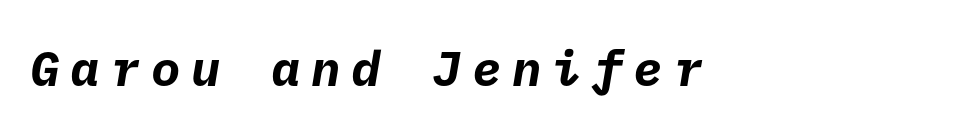
Bare-footed words on every line. The tracking jumps out immediately: characters are airy and widely separated. The font is running at its bold setting. Are there feet on the stems? There aren't — it's a sans.
